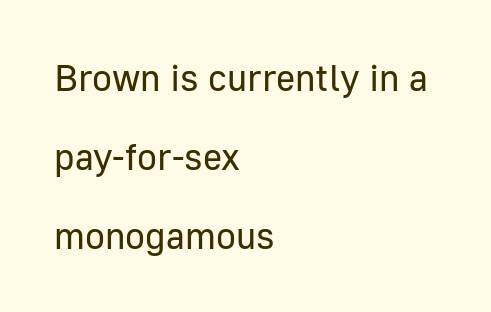
{"serif": "no", "italic": "no", "bold": "no", "weight": "regular", "width": "normal", "stroke_contrast": "low", "x_height": "medium", "monospaced": "no", "underline": "no", "align": "left", "line_spacing": "loose", "line_spacing_ratio": 2.13, "letter_spacing": "normal", "letter_spacing_em": 0.0, "glyph_px": 37}
